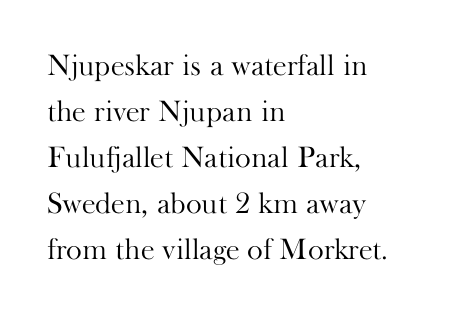
{"serif": "yes", "italic": "no", "bold": "no", "weight": "light", "width": "normal", "stroke_contrast": "high", "x_height": "small", "monospaced": "no", "underline": "no", "align": "left", "line_spacing": "normal", "line_spacing_ratio": 1.53, "letter_spacing": "normal", "letter_spacing_em": 0.0, "glyph_px": 30}
